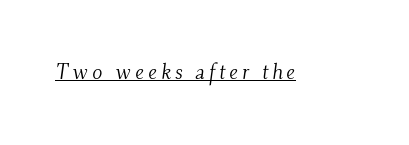
Q: Is the text bold? A: No.
Q: Is the text italic (slanted)? A: Yes, it leans right by about 9 degrees.
Q: Is the text underlined? A: Yes.
